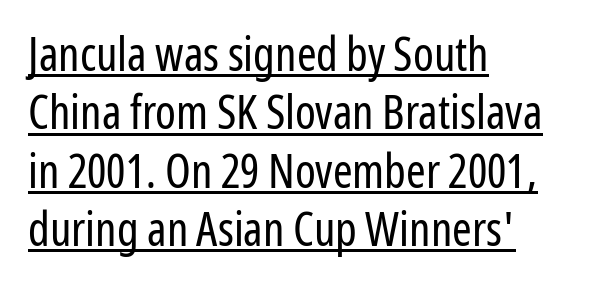
{"serif": "no", "italic": "no", "bold": "no", "weight": "regular", "width": "condensed", "stroke_contrast": "low", "x_height": "medium", "monospaced": "no", "underline": "yes", "align": "left", "line_spacing_ratio": 1.24, "letter_spacing": "normal", "letter_spacing_em": 0.0, "glyph_px": 47}
